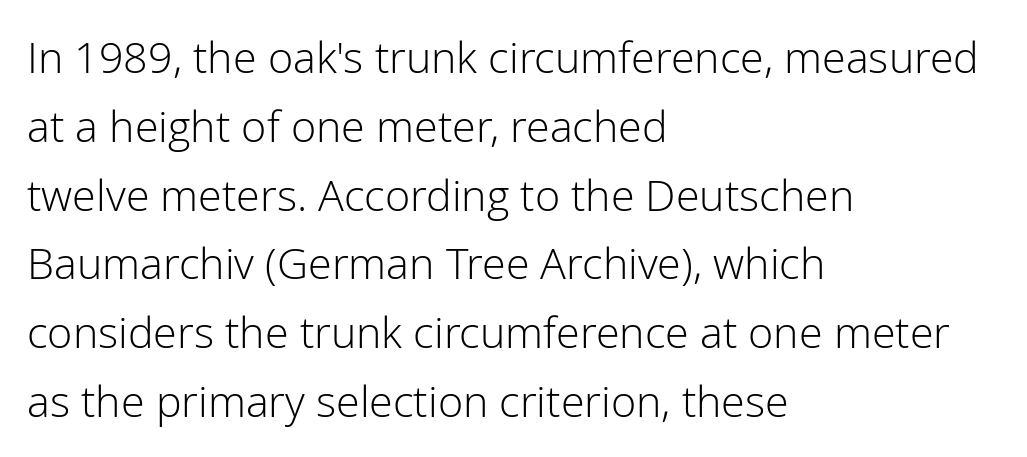
The letters stand upright; this is a roman face. The strokes carry an ordinary text weight at most. Each row of text sits above clean, open space. The passage shown is typed in a proportional face where columns would drift.
